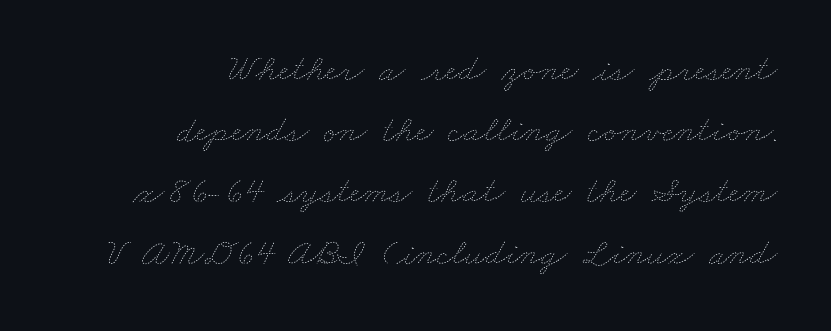
The image shows 38 px thin, wide type; set right-aligned, normal line spacing (1.61x), normal letter spacing, not underlined; low stroke contrast and a small x-height.
